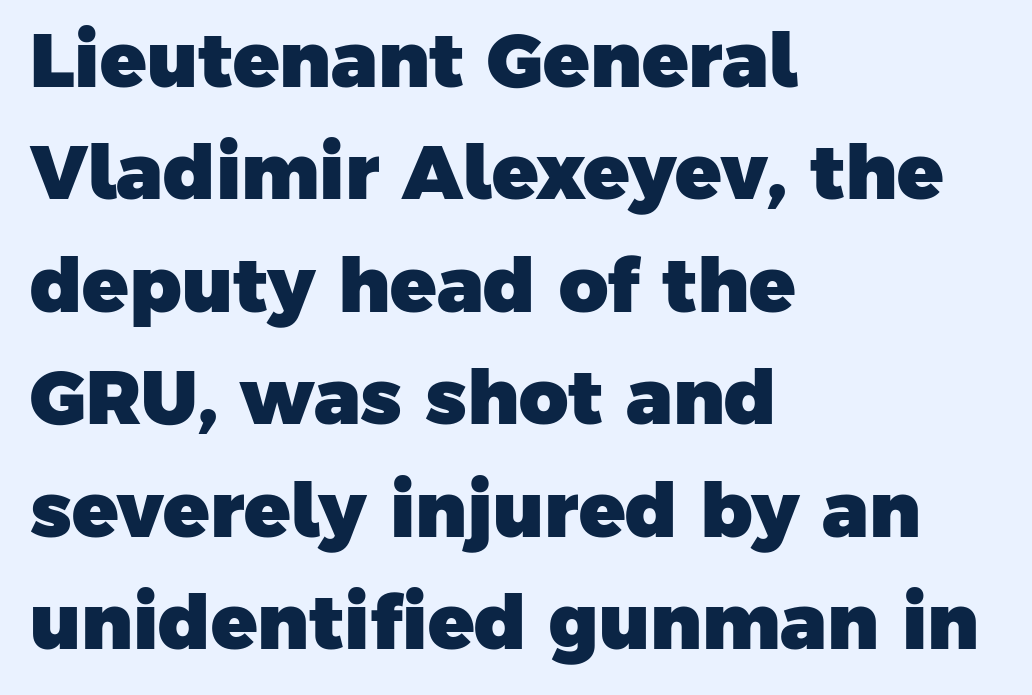
The image shows 76 px heavy sans-serif type; set left-aligned, normal line spacing (1.48x), normal letter spacing, not underlined; low stroke contrast and a medium x-height.
